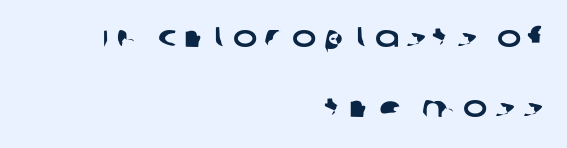
Q: Is the typeface a serif or a sans-serif typeface? A: Sans-serif.
Q: Is the text underlined? A: No.
Q: How is the paragraph aligned? A: Right-aligned.
Q: Is the spacing between letters normal or unusually wide? A: Unusually wide.
Q: Is the spacing between lines tight, normal or loose? A: Loose.
Q: Width (condensed, normal, or wide)? A: Wide.
Q: Stroke contrast? A: Low.
Q: x-height? A: Large.
Q: Monospaced? A: No.
